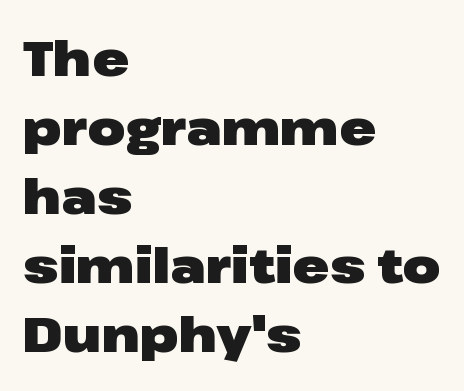
Q: Is the text bold? A: Yes.
Q: Is the text italic (slanted)? A: No, it is upright.
Q: Is the typeface a serif or a sans-serif typeface? A: Sans-serif.
Q: Is the text underlined? A: No.
Q: How is the paragraph aligned? A: Left-aligned.
Q: Is the spacing between letters normal or unusually wide? A: Normal.
Q: Is the spacing between lines tight, normal or loose? A: Normal.
Q: Width (condensed, normal, or wide)? A: Wide.
Q: Stroke contrast? A: Low.
Q: x-height? A: Medium.
Q: Monospaced? A: No.
